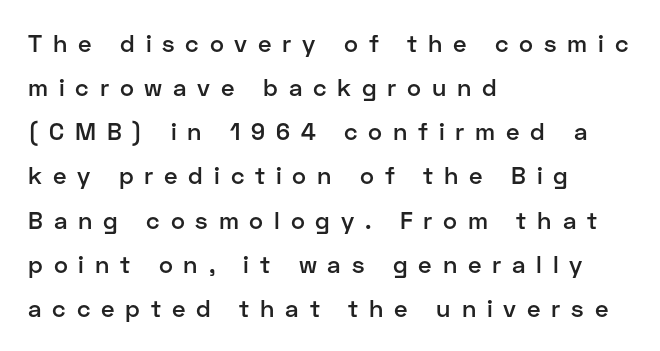
{"italic": "no", "bold": "semi", "underline": "no", "align": "left", "line_spacing_ratio": 1.84, "letter_spacing": "wide", "letter_spacing_em": 0.45, "glyph_px": 24}
